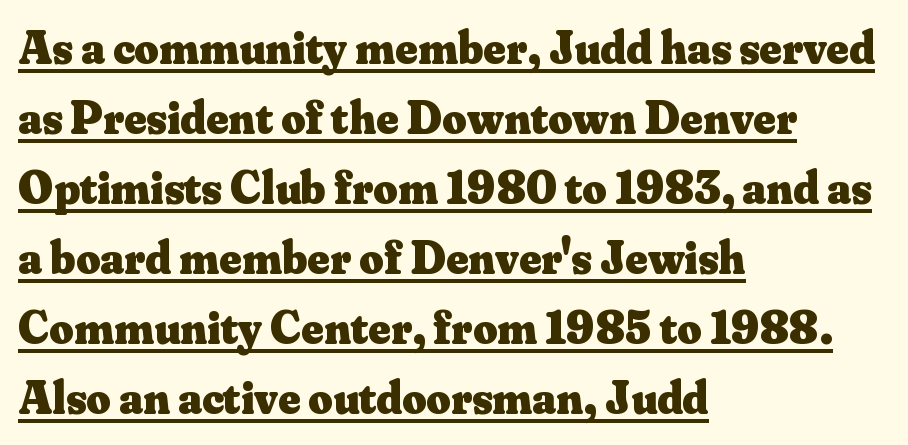
The image shows 47 px heavy serif type, upright; set left-aligned, normal line spacing (1.49x), normal letter spacing, underlined; medium stroke contrast and a small x-height.
